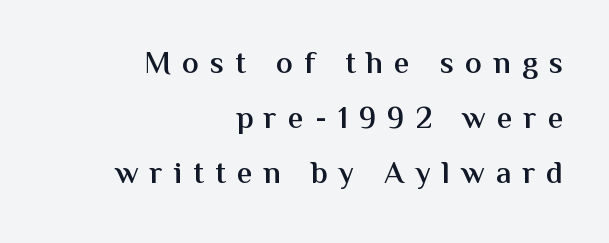
The image shows 31 px semibold sans-serif type, upright; set right-aligned, line spacing 1.77x, unusually wide letter spacing (+0.36 em), not underlined; medium stroke contrast and a medium x-height.
